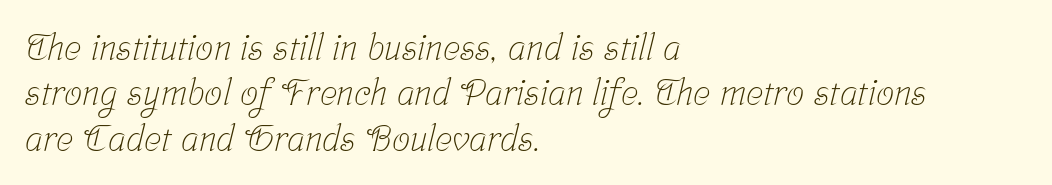
Q: Is the text bold? A: No.
Q: Is the typeface a serif or a sans-serif typeface? A: Serif.
Q: Is the text underlined? A: No.
Q: How is the paragraph aligned? A: Left-aligned.
Q: Is the spacing between letters normal or unusually wide? A: Normal.
Q: Is the spacing between lines tight, normal or loose? A: Normal.
Q: Width (condensed, normal, or wide)? A: Condensed.
Q: Stroke contrast? A: Low.
Q: x-height? A: Medium.
Q: Monospaced? A: No.
